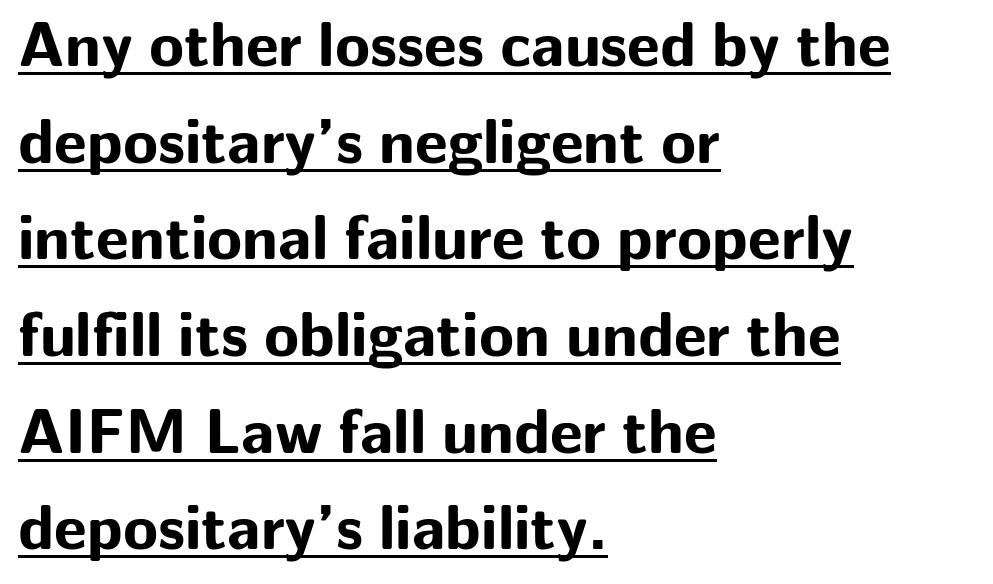
Designer's note — italics off, roman on. The rendering anchors every line to the left-hand side. These characters rest on top of a visible drawn line. In terms of letterform style, serifs are entirely absent.
